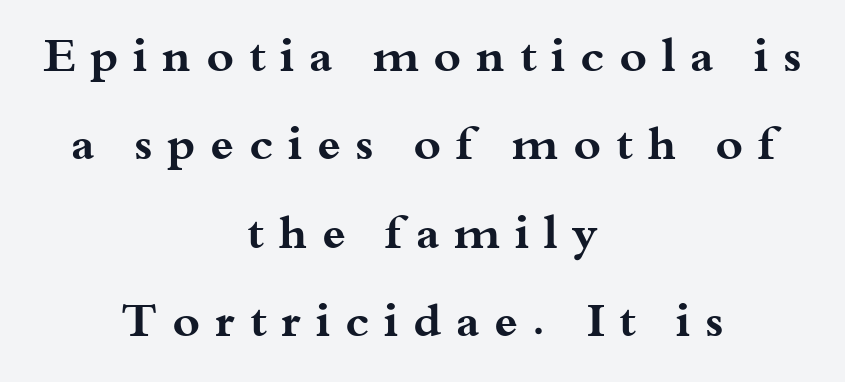
The zone under the glyphs is completely vacant. The face used here is rendered with a markedly widened letterfit. Unlike a clean sans, this face finishes its strokes with serifs. The letters stand straight up with perfectly vertical stems. Notice how the passage keeps no hard edge, just a central spine.
